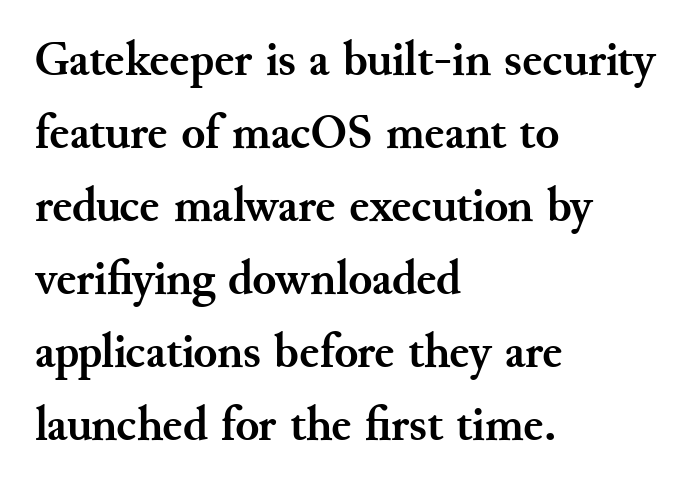
The image shows 49 px semibold serif type, upright; set left-aligned, normal line spacing (1.49x), normal letter spacing, not underlined; medium stroke contrast and a small x-height.
